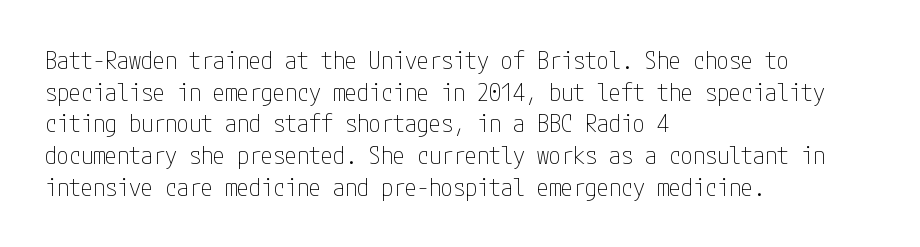
Leftover space on each line is placed entirely after the last word. The typesetting does not lean heavy: it is not bold. Honestly, the letter spacing is just normal — you wouldn't notice it. Underline: absent. If you drew a line through each stem, it would be perfectly vertical.
